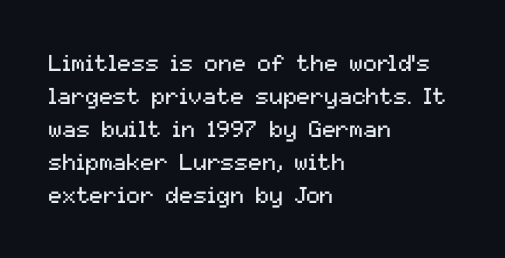
{"italic": "no", "bold": "no", "underline": "no", "align": "left", "line_spacing": "normal", "line_spacing_ratio": 1.43, "letter_spacing": "normal", "letter_spacing_em": 0.0, "glyph_px": 23}
